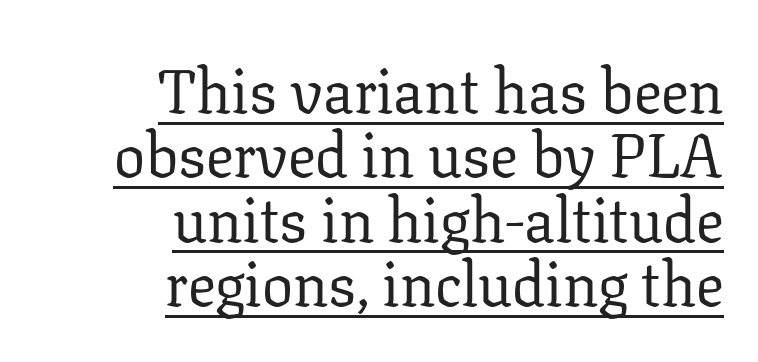
{"serif": "yes", "italic": "no", "bold": "no", "weight": "regular", "width": "normal", "stroke_contrast": "low", "x_height": "medium", "monospaced": "no", "underline": "yes", "align": "right", "line_spacing": "tight", "line_spacing_ratio": 1.04, "letter_spacing": "normal", "letter_spacing_em": 0.0, "glyph_px": 62}
